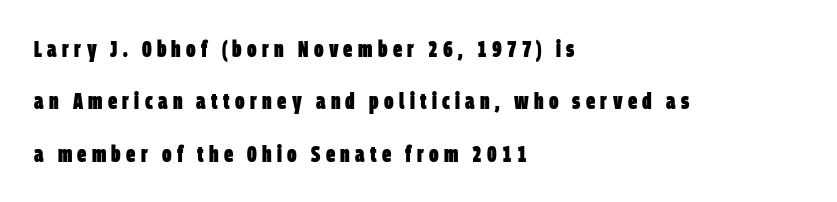
The image shows 23 px bold type; set left-aligned, loose line spacing (2.28x), unusually wide letter spacing (+0.23 em), not underlined.
